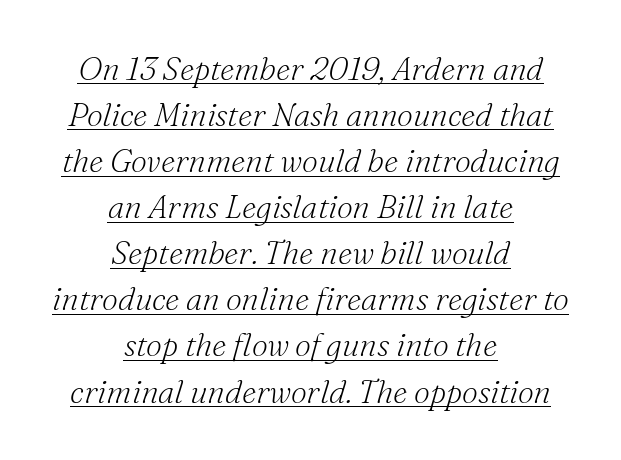
Spacing between characters is what you'd get straight out of the box. The specimen includes a rule beneath the text block's lines. The weight would be labelled regular, book, light, or lighter still. Rows of type keep a routine distance in the vertical direction.
